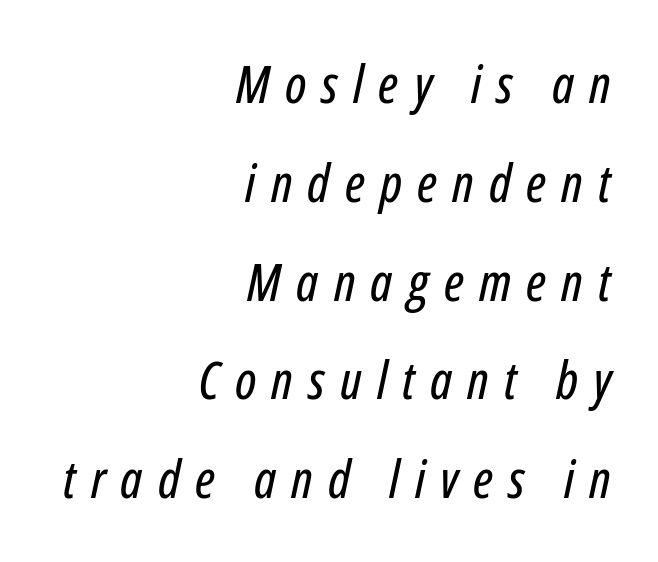
Q: Is the text italic (slanted)? A: Yes, it leans right by about 12 degrees.
Q: Is the text underlined? A: No.
Q: How is the paragraph aligned? A: Right-aligned.
Q: Is the spacing between letters normal or unusually wide? A: Unusually wide.
Q: Is the spacing between lines tight, normal or loose? A: Loose.
Q: Width (condensed, normal, or wide)? A: Condensed.
Q: Stroke contrast? A: Low.
Q: x-height? A: Medium.
Q: Monospaced? A: No.
